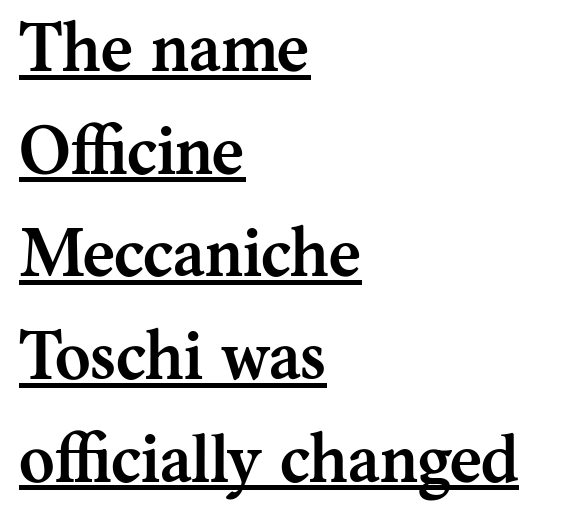
Q: Is the text bold? A: Yes.
Q: Is the text italic (slanted)? A: No, it is upright.
Q: Is the typeface a serif or a sans-serif typeface? A: Serif.
Q: Is the text underlined? A: Yes.
Q: How is the paragraph aligned? A: Left-aligned.
Q: Is the spacing between letters normal or unusually wide? A: Normal.
Q: Is the spacing between lines tight, normal or loose? A: Normal.
Q: Width (condensed, normal, or wide)? A: Normal.
Q: Stroke contrast? A: Medium.
Q: x-height? A: Medium.
Q: Monospaced? A: No.
